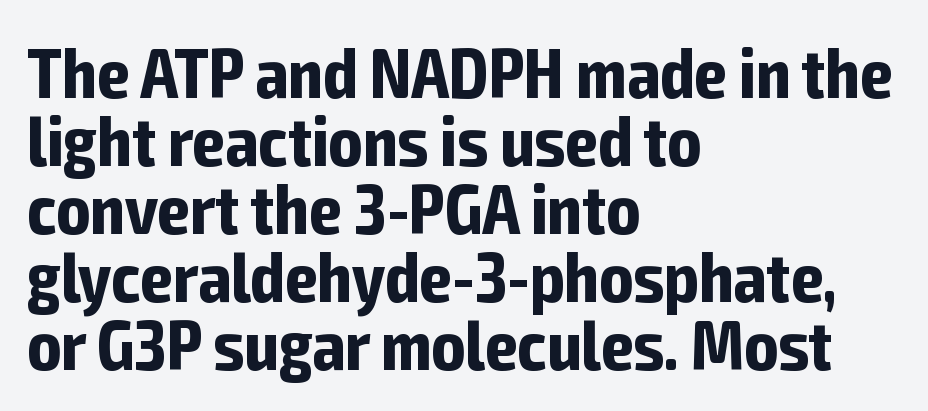
The image shows 70 px bold, condensed sans-serif type, upright; set left-aligned, tight line spacing (0.97x), normal letter spacing, not underlined; low stroke contrast and a medium x-height.
